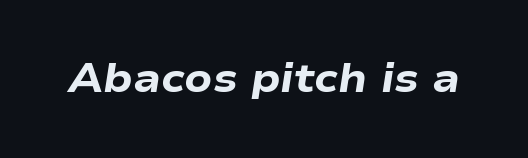
Posture: slanted. Here the designer chose a conventional face with non-uniform glyph widths. The type is set solid horizontally, with unmodified tracking. Only glyphs here, with clear space below each row. Bold? Absolutely — the strokes are thick and heavy.
